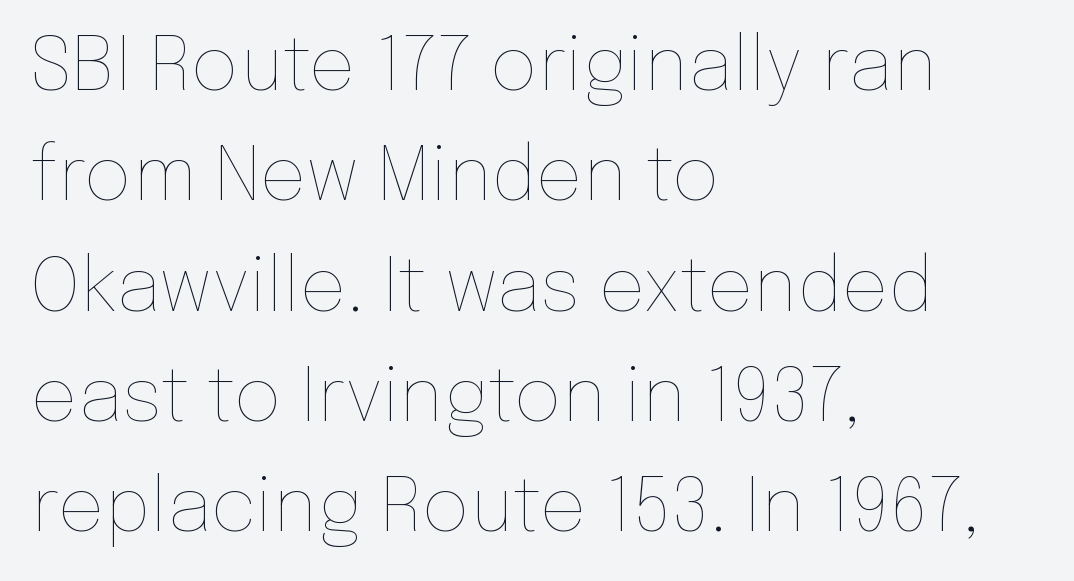
Is the type heavy? It reads as light-to-regular instead. Leading matches the norm, producing a regular column. A typesetter would mark this as roman, not italic. The paragraph has a hard left edge and a soft right edge.
